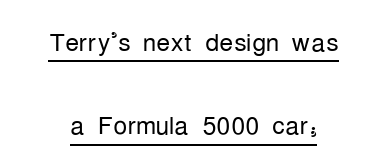
Q: Is the text bold? A: No.
Q: Is the text italic (slanted)? A: No, it is upright.
Q: Is the typeface a serif or a sans-serif typeface? A: Sans-serif.
Q: Is the text underlined? A: Yes.
Q: How is the paragraph aligned? A: Centered.
Q: Is the spacing between letters normal or unusually wide? A: Normal.
Q: Is the spacing between lines tight, normal or loose? A: Loose.
Q: Width (condensed, normal, or wide)? A: Condensed.
Q: Stroke contrast? A: Low.
Q: x-height? A: Medium.
Q: Monospaced? A: No.
